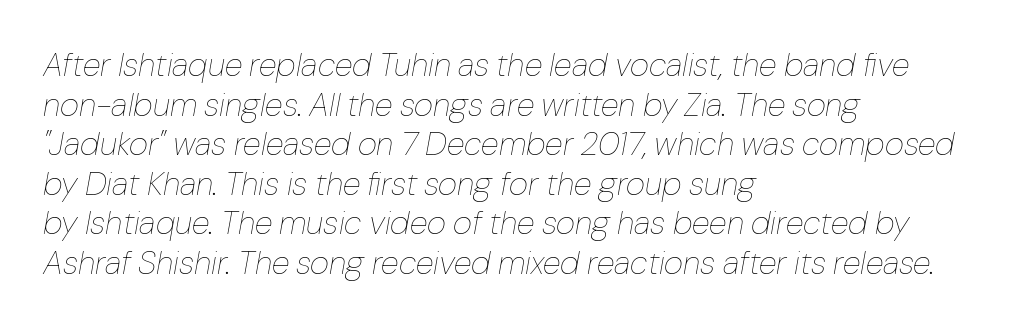
{"italic": "yes", "lean": "right", "slant_degrees": 10, "bold": "no", "weight": "thin", "width": "normal", "stroke_contrast": "low", "x_height": "medium", "monospaced": "no", "underline": "no", "align": "left", "line_spacing_ratio": 1.2, "letter_spacing": "normal", "letter_spacing_em": 0.0, "glyph_px": 33}
